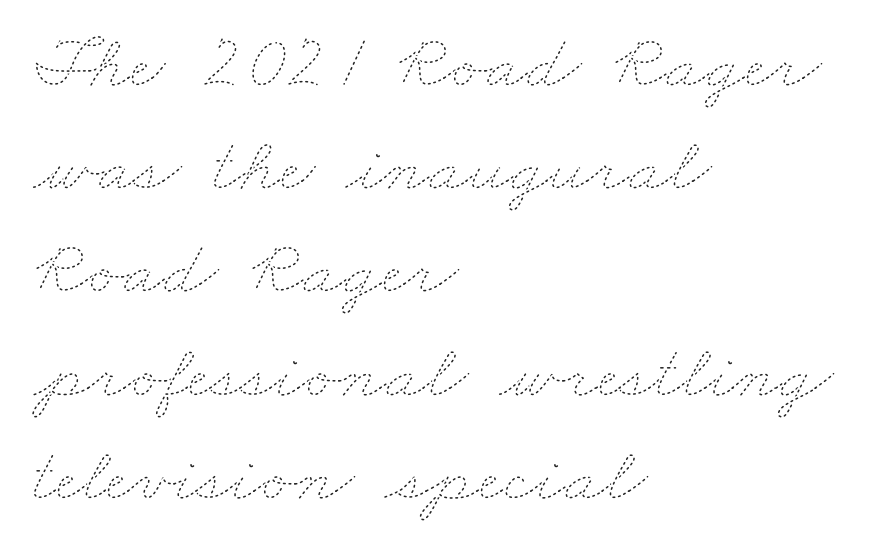
Summary of vertical rhythm: regular, with standard interline spacing. Note the varied advance widths — an 'i' is clearly narrower than an 'm'. Nothing heavy about these letters — not bold at all. Check under the words: just untouched page.
